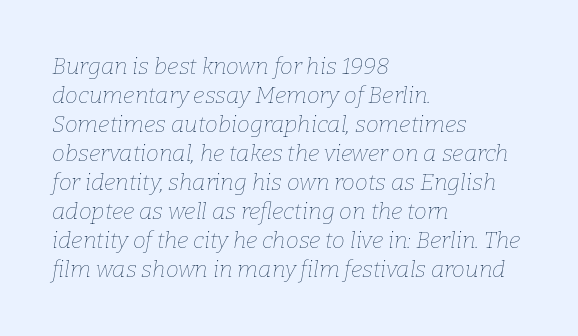
Q: Is the text bold? A: No.
Q: Is the text italic (slanted)? A: Yes, it leans right by about 9 degrees.
Q: Is the text underlined? A: No.
Q: How is the paragraph aligned? A: Left-aligned.
Q: Is the spacing between letters normal or unusually wide? A: Normal.
Q: Is the spacing between lines tight, normal or loose? A: Normal.
